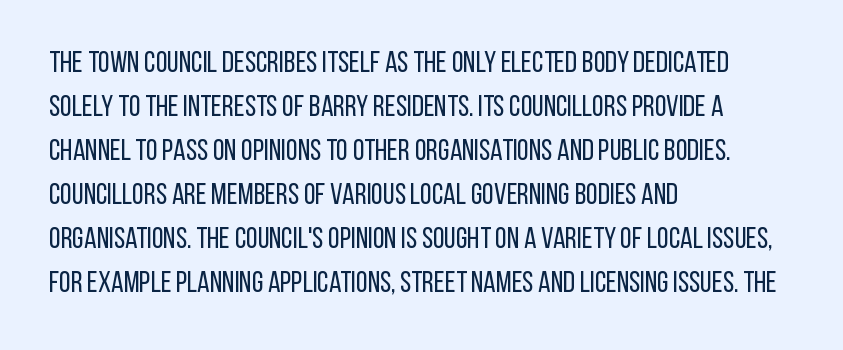
The image shows 30 px regular-weight, condensed sans-serif type, upright; set left-aligned, normal line spacing (1.47x), normal letter spacing, not underlined; low stroke contrast and a large x-height.
